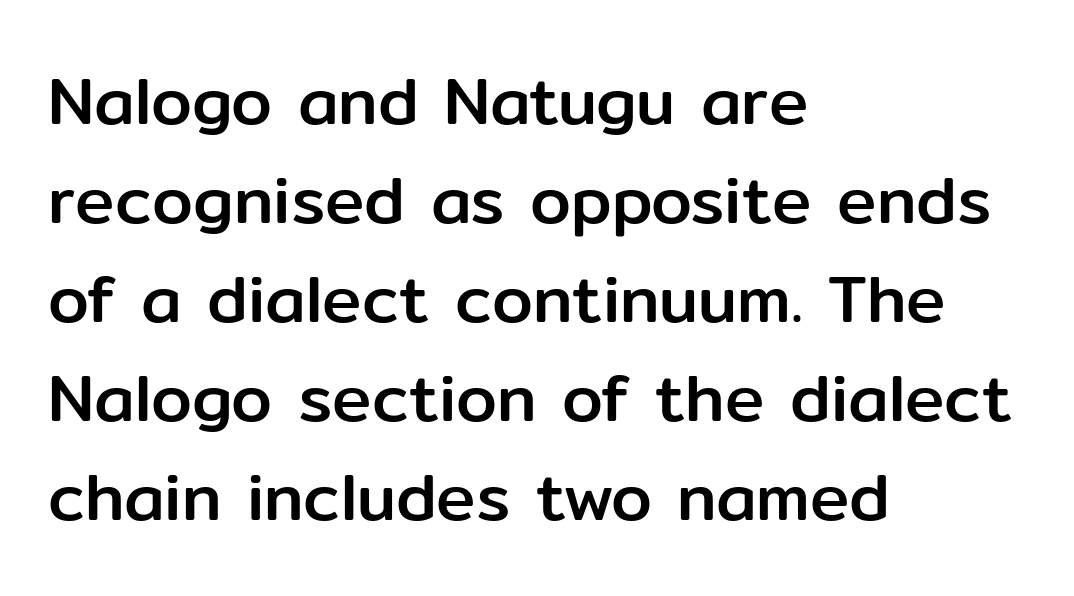
The image shows 66 px sans-serif type, upright; set left-aligned, normal line spacing (1.5x), normal letter spacing, not underlined; low stroke contrast and a medium x-height.
